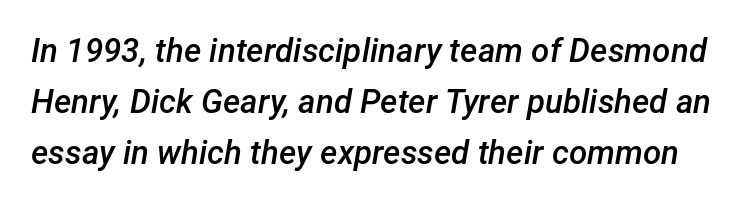
The letters are semibold — heavier than regular but short of a full bold. Baseline-to-baseline distance is the conventional proportion of letter height. The space beneath each line is pristine and unruled. This sample has the flowing, uneven cadence of proportional lettering. The line texture is even and compact thanks to regular tracking. The whole block is typeset with a tilt.
